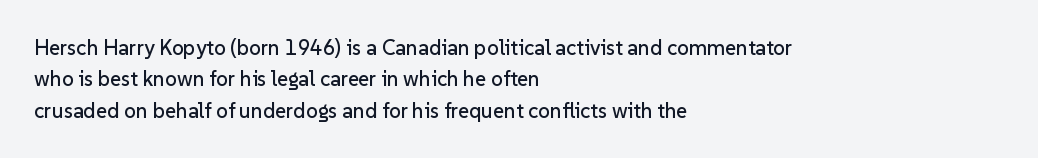
The compositor pushed each line to the left boundary. The designer left line spacing at the default. The rendering keeps characters at their native spacing. No italicization has been applied; the sample stays upright. Clear beneath every line of the passage.
